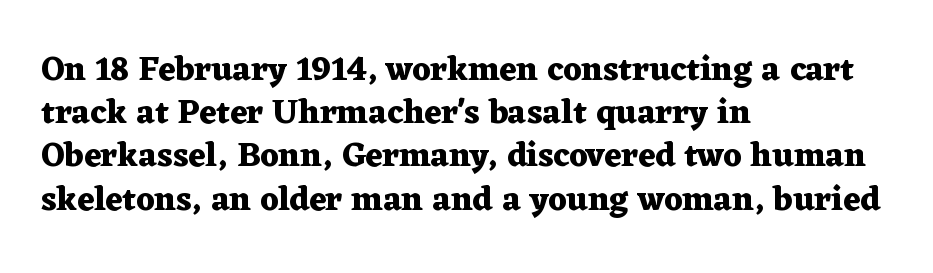
Nothing unusual about the tracking: characters are spaced as the font intends. Note: serifs present on the glyphs. A typesetter would call this proportional, since set widths differ per character. The typography opts for an upright posture over an oblique one. Layout note: lines flush left. Only glyphs here, with clear space below each row.
